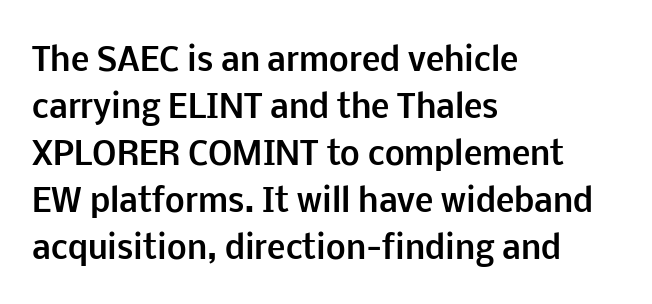
The image shows 31 px bold sans-serif type, upright; set left-aligned, normal line spacing (1.52x), normal letter spacing, not underlined; low stroke contrast and a medium x-height.
